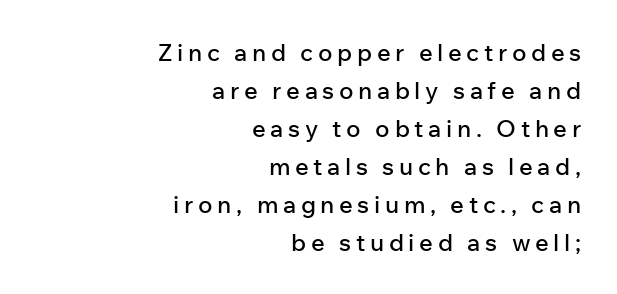
{"italic": "no", "underline": "no", "align": "right", "line_spacing": "normal", "line_spacing_ratio": 1.58, "glyph_px": 24}
